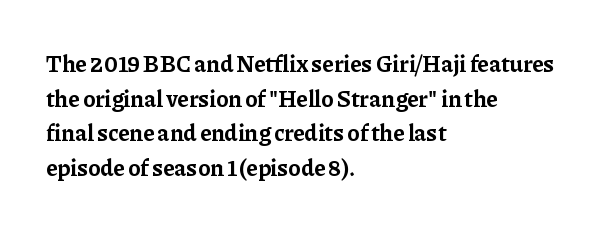
Every stem runs plumb, perpendicular to the baseline. The typesetting leans heavy: a genuine bold. Anything drawn beneath the words? Only blank space. The paragraph shown leans on its left margin. In terms of letterspacing, this is plain default setting. The space between consecutive lines is moderate.
